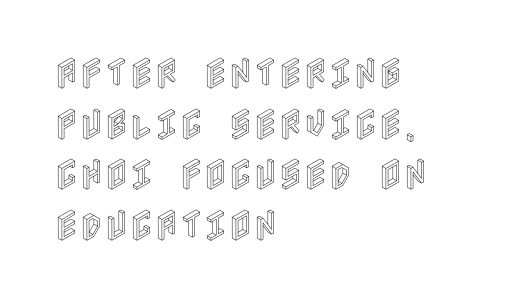
Caption: standard tracking, unaltered. The string is rendered with underlining switched off. Interline gaps are of average width in this sample. The passage is arranged the way most books set body copy — flush left. Posture: vertical.
